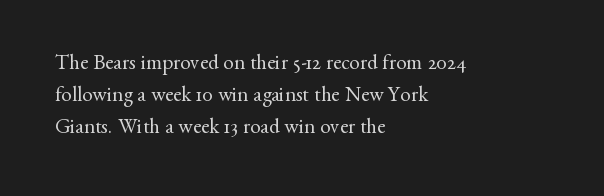
{"italic": "no", "bold": "no", "underline": "no", "align": "left", "line_spacing": "normal", "line_spacing_ratio": 1.52, "letter_spacing": "normal", "letter_spacing_em": 0.0, "glyph_px": 21}
